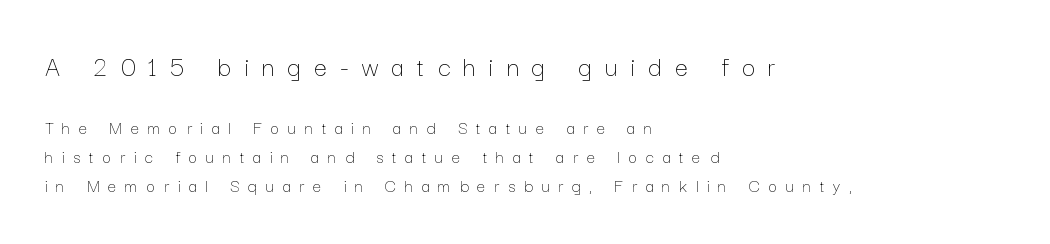
You could not count columns in this text — the font is proportionally spaced. Baseline-to-baseline distance is the conventional proportion of letter height. The passage shown has open, widely tracked lettering throughout. Plain, unruled lines of type. A classic flush-left, rag-right setting is used for this passage. Characters remain perfectly vertical along every line.
